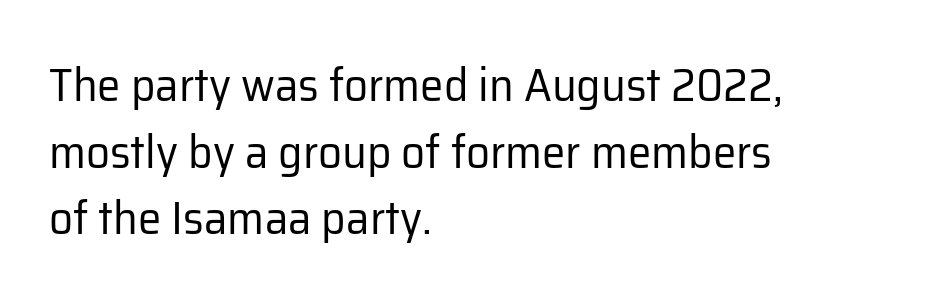
Q: Is the text bold? A: No.
Q: Is the text italic (slanted)? A: No, it is upright.
Q: Is the typeface a serif or a sans-serif typeface? A: Sans-serif.
Q: Is the text underlined? A: No.
Q: How is the paragraph aligned? A: Left-aligned.
Q: Is the spacing between letters normal or unusually wide? A: Normal.
Q: Is the spacing between lines tight, normal or loose? A: Normal.
Q: Width (condensed, normal, or wide)? A: Normal.
Q: Stroke contrast? A: Low.
Q: x-height? A: Medium.
Q: Monospaced? A: No.
